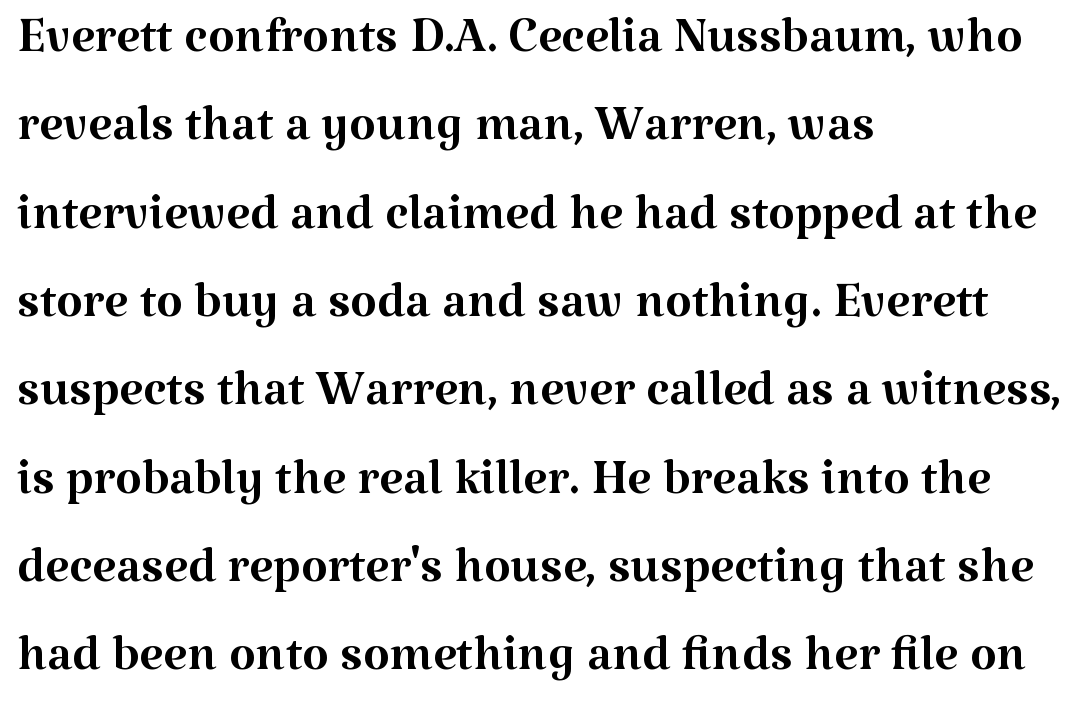
Q: Is the text bold? A: No.
Q: Is the text italic (slanted)? A: No, it is upright.
Q: Is the typeface a serif or a sans-serif typeface? A: Serif.
Q: Is the text underlined? A: No.
Q: How is the paragraph aligned? A: Left-aligned.
Q: Is the spacing between letters normal or unusually wide? A: Normal.
Q: Is the spacing between lines tight, normal or loose? A: Normal.
Q: Width (condensed, normal, or wide)? A: Normal.
Q: Stroke contrast? A: Medium.
Q: x-height? A: Medium.
Q: Monospaced? A: No.
